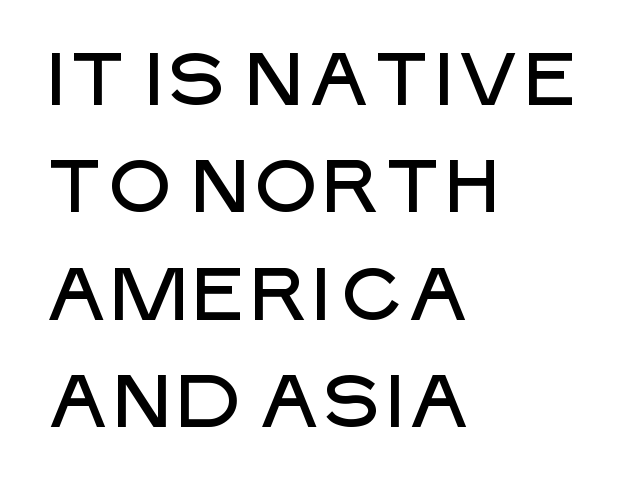
The lettering stays uniformly vertical, giving the passage a roman look. These lines are rendered in a variable-pitch font. The line texture is even and compact thanks to regular tracking. Nothing sits at the stroke ends, so this counts as sans-serif.
